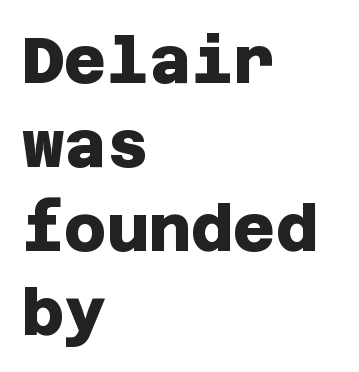
The image shows 65 px heavy sans-serif type; set left-aligned, normal line spacing (1.29x), normal letter spacing, not underlined; low stroke contrast and a large x-height.
